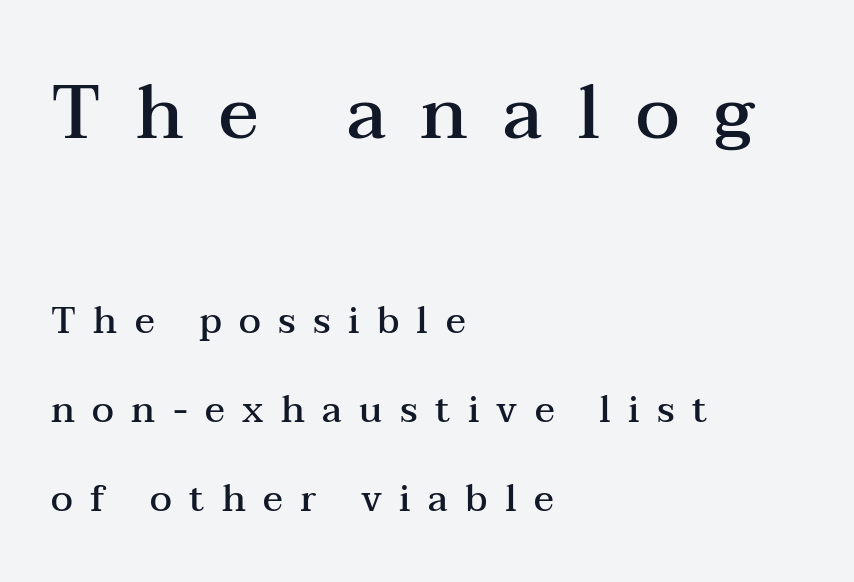
{"serif": "yes", "italic": "no", "bold": "semi", "weight": "semibold", "width": "wide", "stroke_contrast": "medium", "x_height": "medium", "monospaced": "no", "underline": "no", "align": "left", "line_spacing": "loose", "line_spacing_ratio": 2.41, "letter_spacing": "wide", "letter_spacing_em": 0.47, "larger_block": "first", "size_ratio": 2.0, "glyph_px": 74}
